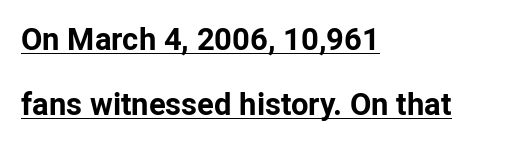
Regarding leading, the lines here are spaced well apart. No extra tracking has been applied to these lines. Notice how a bar underscores the lettering throughout. The passage shown is typed in a proportional face where columns would drift. Where is the straight margin? On the left.
